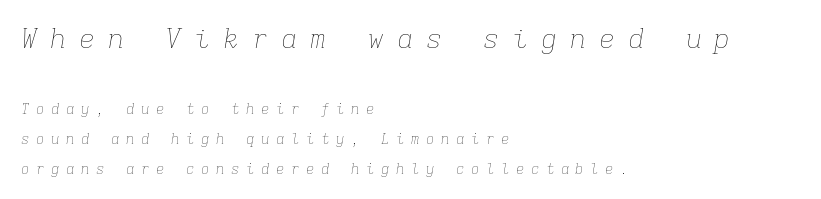
{"italic": "yes", "lean": "right", "slant_degrees": 9, "bold": "no", "underline": "no", "align": "left", "line_spacing": "loose", "line_spacing_ratio": 2.13, "letter_spacing": "wide", "letter_spacing_em": 0.47, "larger_block": "first", "size_ratio": 1.93, "glyph_px": 27}
